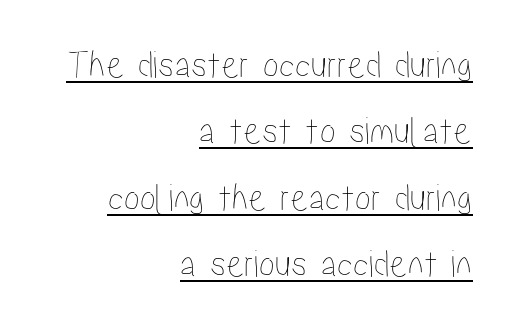
Teacher's note: observe the even right margin — that is flush-right alignment. Each word holds together tightly as a unit, with standard inter-letter gaps. Looks like regular typesetting: each glyph gets only the width it needs. This is the regular roman posture of the typeface. Underlined type. Quick note: interline space is typical.
